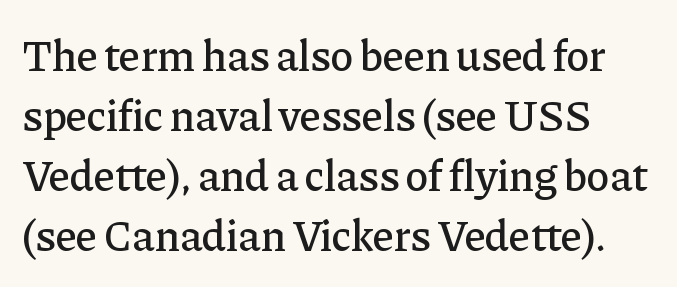
Quick note: not italic, upright. Note the varied advance widths — an 'i' is clearly narrower than an 'm'. Words float on clear page, feet unadorned. Compared with a centered layout, this one pins lines to the left instead. Little horizontal feet cap the strokes, marking this as serif type.
